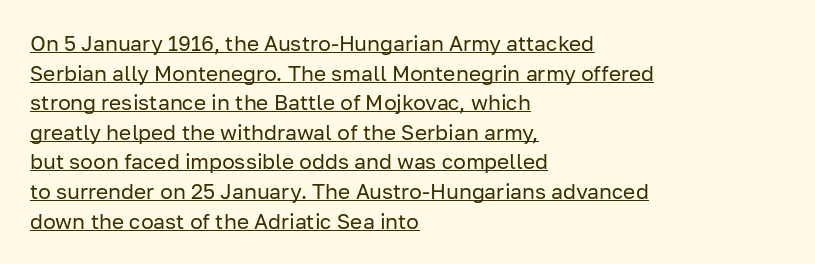
Q: Is the text bold? A: No.
Q: Is the text italic (slanted)? A: No, it is upright.
Q: Is the text underlined? A: Yes.
Q: How is the paragraph aligned? A: Left-aligned.
Q: Is the spacing between letters normal or unusually wide? A: Normal.
Q: Is the spacing between lines tight, normal or loose? A: Normal.
